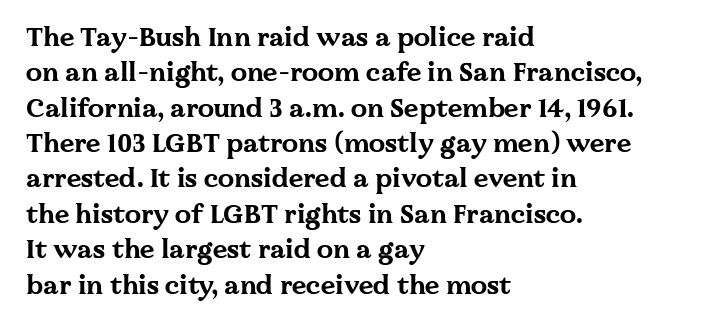
{"italic": "no", "bold": "yes", "underline": "no", "align": "left", "line_spacing": "normal", "line_spacing_ratio": 1.36, "letter_spacing": "normal", "letter_spacing_em": 0.0, "glyph_px": 26}
